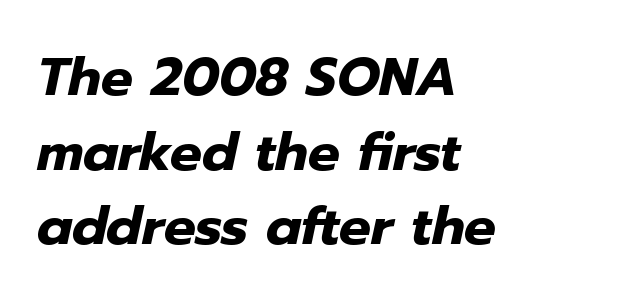
Looks like regular typesetting: each glyph gets only the width it needs. Notice how the passage keeps a crisp vertical edge on the left only. Glance below the letters and you will spot only blank space. Weight check: bold — yes, fully. Nothing unusual about the tracking: characters are spaced as the font intends.
